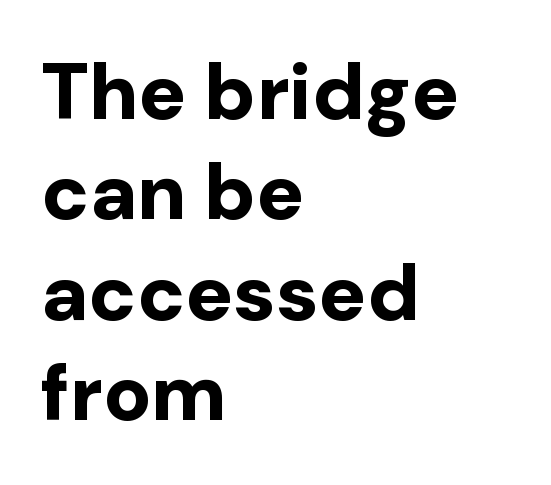
Each letter keeps its own natural width here, so spacing adapts to shape. Each letter's strokes conclude bluntly, with no projecting serifs. Here the glyphs are tracked normally, forming tight word shapes. Do the letters lean? They stand straight. The face used here has the dense, thick strokes of a bold. Which margin do the lines hug? The left one — the right edge is uneven.
